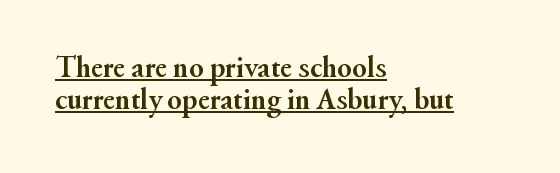
Q: Is the text bold? A: Yes.
Q: Is the text italic (slanted)? A: No, it is upright.
Q: Is the typeface a serif or a sans-serif typeface? A: Serif.
Q: Is the text underlined? A: Yes.
Q: How is the paragraph aligned? A: Left-aligned.
Q: Is the spacing between letters normal or unusually wide? A: Normal.
Q: Is the spacing between lines tight, normal or loose? A: Tight.
Q: Width (condensed, normal, or wide)? A: Normal.
Q: Stroke contrast? A: Medium.
Q: x-height? A: Small.
Q: Monospaced? A: No.
